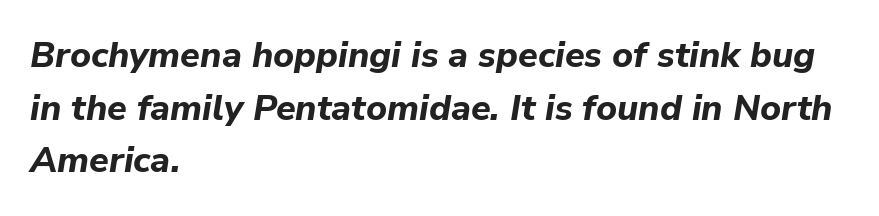
{"italic": "yes", "lean": "right", "slant_degrees": 9, "bold": "yes", "weight": "bold", "width": "normal", "stroke_contrast": "low", "x_height": "medium", "monospaced": "no", "underline": "no", "align": "left", "line_spacing": "normal", "line_spacing_ratio": 1.46, "letter_spacing": "normal", "letter_spacing_em": 0.0, "glyph_px": 36}
